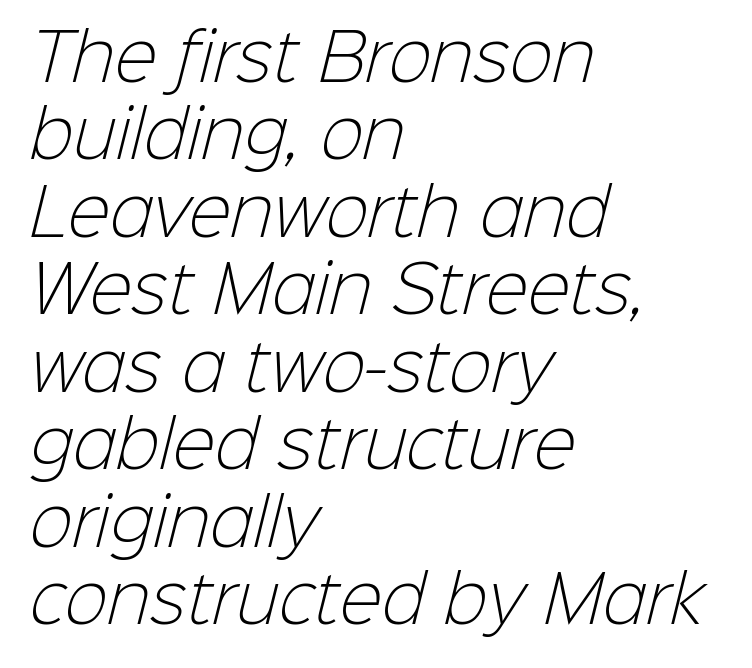
Q: Is the text bold? A: No.
Q: Is the typeface a serif or a sans-serif typeface? A: Sans-serif.
Q: Is the text underlined? A: No.
Q: How is the paragraph aligned? A: Left-aligned.
Q: Is the spacing between letters normal or unusually wide? A: Normal.
Q: Width (condensed, normal, or wide)? A: Normal.
Q: Stroke contrast? A: Low.
Q: x-height? A: Medium.
Q: Monospaced? A: No.
